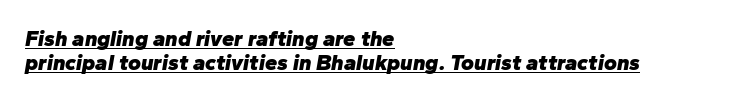
{"italic": "yes", "lean": "right", "slant_degrees": 10, "bold": "yes", "underline": "yes", "align": "left", "line_spacing": "tight", "line_spacing_ratio": 1.1, "letter_spacing": "normal", "letter_spacing_em": 0.0, "glyph_px": 22}
